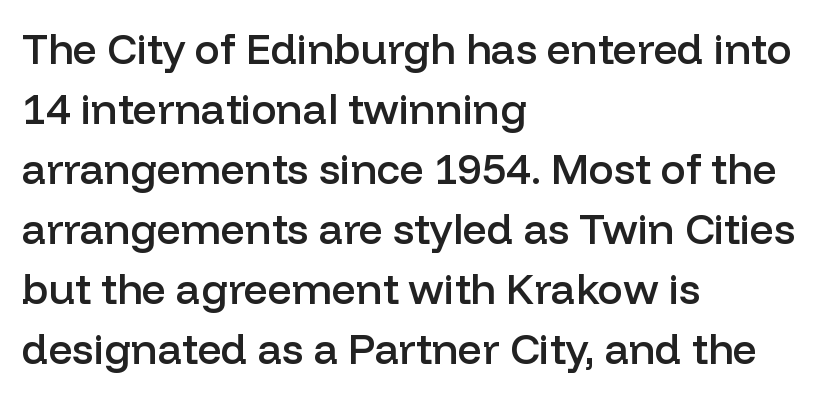
The image shows 42 px semibold sans-serif type, upright; set left-aligned, normal line spacing (1.43x), normal letter spacing, not underlined; low stroke contrast and a medium x-height.
